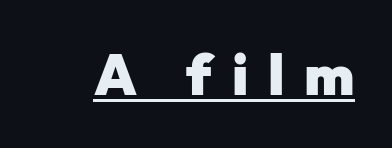
The image shows 57 px heavy sans-serif type, upright; set unusually wide letter spacing (+0.34 em), underlined; low stroke contrast and a medium x-height.
